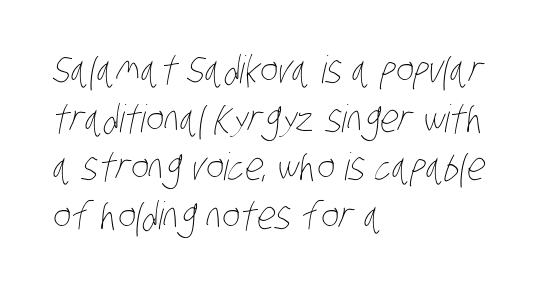
The image shows 38 px thin, condensed type; set left-aligned, normal line spacing (1.28x), normal letter spacing, not underlined; low stroke contrast and a large x-height.
